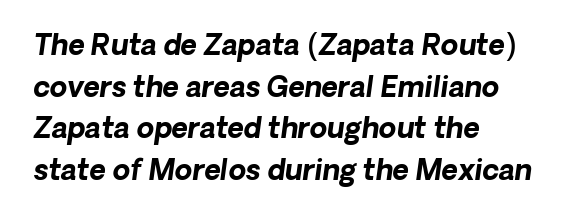
Q: Is the text bold? A: Yes.
Q: Is the typeface a serif or a sans-serif typeface? A: Sans-serif.
Q: Is the text underlined? A: No.
Q: How is the paragraph aligned? A: Left-aligned.
Q: Is the spacing between letters normal or unusually wide? A: Normal.
Q: Is the spacing between lines tight, normal or loose? A: Normal.
Q: Width (condensed, normal, or wide)? A: Normal.
Q: Stroke contrast? A: Low.
Q: x-height? A: Medium.
Q: Monospaced? A: No.
